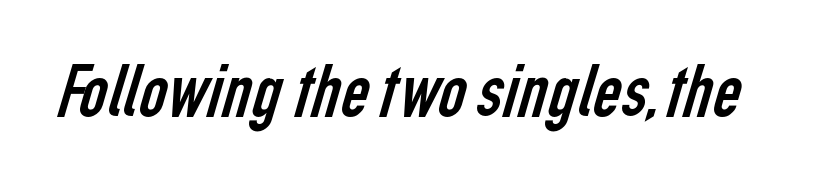
{"serif": "no", "bold": "no", "weight": "regular", "width": "condensed", "stroke_contrast": "low", "x_height": "medium", "monospaced": "no", "underline": "no", "letter_spacing": "normal", "letter_spacing_em": 0.0, "glyph_px": 77}
